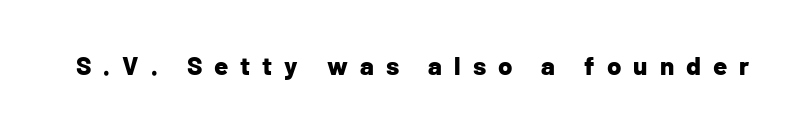
As a designer I'd log this as weight 700, bold. Letter spacing: wide. Underlining? Definitely not there. Rendered with straight, roman letterforms.
